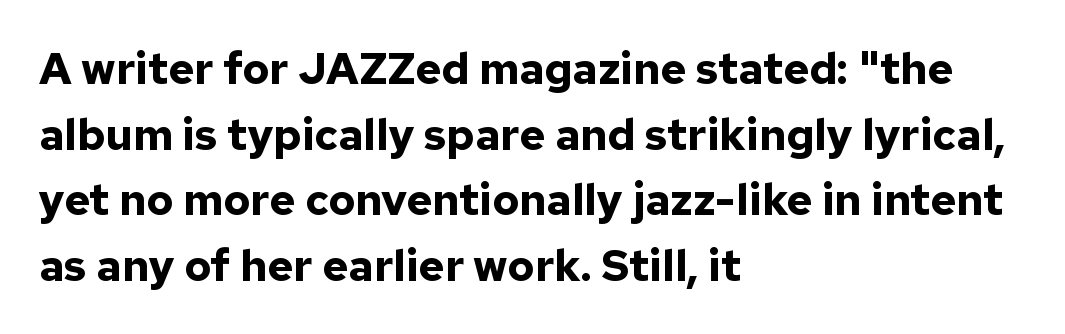
Q: Is the text bold? A: Yes.
Q: Is the text italic (slanted)? A: No, it is upright.
Q: Is the typeface a serif or a sans-serif typeface? A: Sans-serif.
Q: Is the text underlined? A: No.
Q: How is the paragraph aligned? A: Left-aligned.
Q: Is the spacing between letters normal or unusually wide? A: Normal.
Q: Is the spacing between lines tight, normal or loose? A: Normal.
Q: Width (condensed, normal, or wide)? A: Normal.
Q: Stroke contrast? A: Low.
Q: x-height? A: Medium.
Q: Monospaced? A: No.
